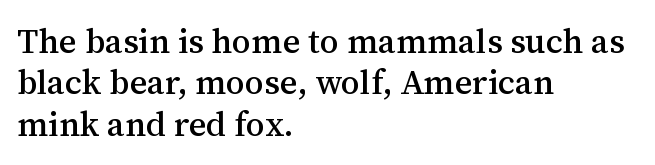
{"serif": "yes", "italic": "no", "width": "normal", "stroke_contrast": "medium", "x_height": "medium", "monospaced": "no", "underline": "no", "align": "left", "line_spacing_ratio": 1.22, "letter_spacing": "normal", "letter_spacing_em": 0.0, "glyph_px": 34}
